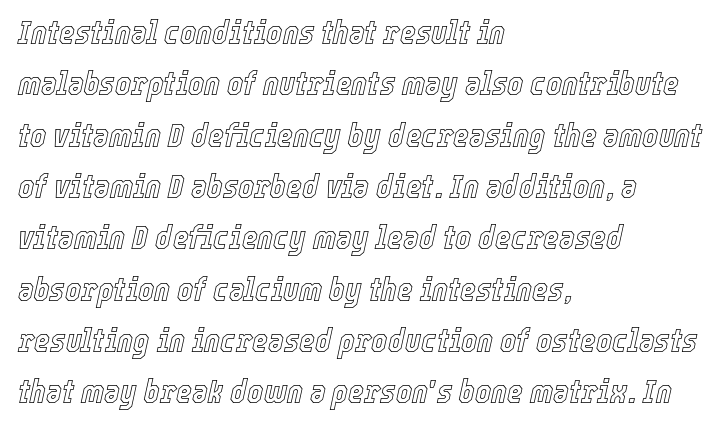
The image shows 34 px condensed type, italic (leaning right); set left-aligned, normal line spacing (1.51x), normal letter spacing, not underlined; a medium x-height.
